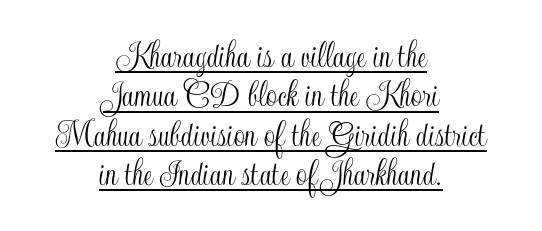
{"width": "condensed", "x_height": "small", "monospaced": "no", "underline": "yes", "align": "center", "line_spacing": "tight", "line_spacing_ratio": 1.01, "letter_spacing": "normal", "letter_spacing_em": 0.0, "glyph_px": 39}
